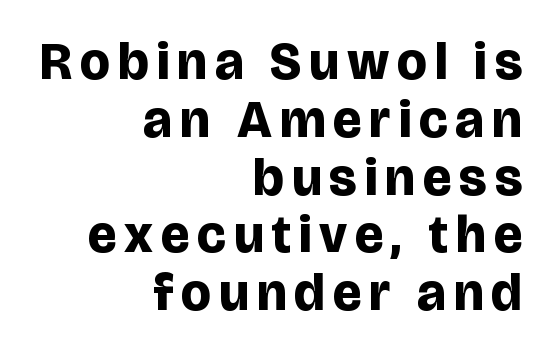
Q: Is the text bold? A: Yes.
Q: Is the text italic (slanted)? A: No, it is upright.
Q: Is the typeface a serif or a sans-serif typeface? A: Sans-serif.
Q: Is the text underlined? A: No.
Q: How is the paragraph aligned? A: Right-aligned.
Q: Is the spacing between lines tight, normal or loose? A: Tight.
Q: Width (condensed, normal, or wide)? A: Normal.
Q: Stroke contrast? A: Low.
Q: x-height? A: Large.
Q: Monospaced? A: No.
